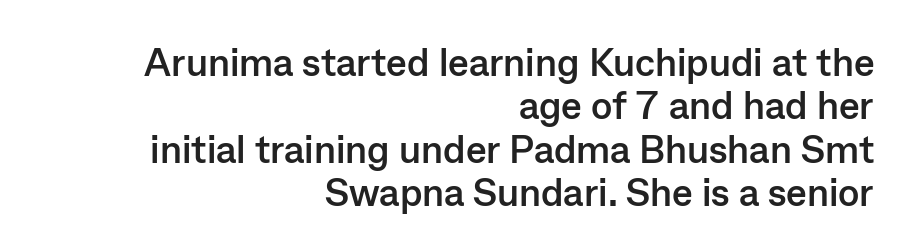
Quick note: not italic, upright. The specimen omits any rule beneath the text block's lines. Does extra space separate the letters? No, they use regular spacing. The text was rendered using a sans face with plain stroke endings.
